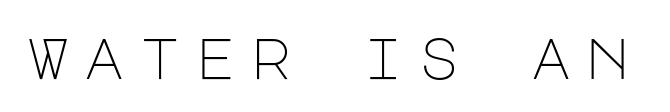
Q: Is the text bold? A: No.
Q: Is the text italic (slanted)? A: No, it is upright.
Q: Is the typeface a serif or a sans-serif typeface? A: Sans-serif.
Q: Is the text underlined? A: No.
Q: Is the spacing between letters normal or unusually wide? A: Unusually wide.
Q: Width (condensed, normal, or wide)? A: Normal.
Q: Stroke contrast? A: Low.
Q: x-height? A: Large.
